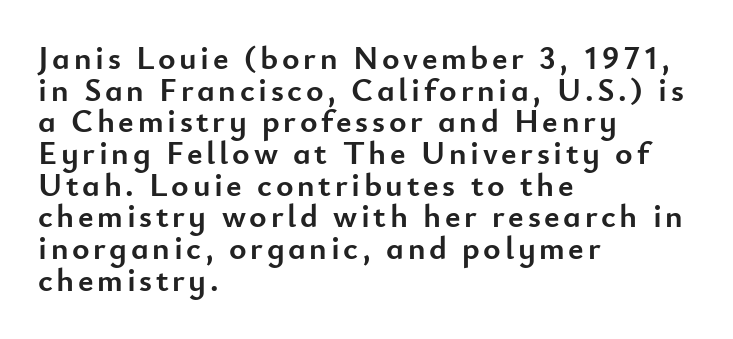
Q: Is the text bold? A: Yes.
Q: Is the text italic (slanted)? A: No, it is upright.
Q: Is the typeface a serif or a sans-serif typeface? A: Sans-serif.
Q: Is the text underlined? A: No.
Q: How is the paragraph aligned? A: Left-aligned.
Q: Is the spacing between lines tight, normal or loose? A: Tight.
Q: Width (condensed, normal, or wide)? A: Normal.
Q: Stroke contrast? A: Low.
Q: x-height? A: Small.
Q: Monospaced? A: No.
